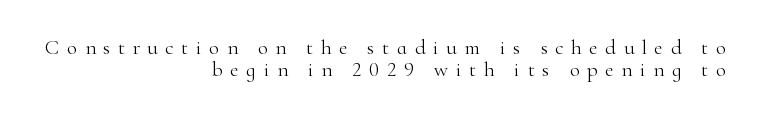
{"italic": "no", "bold": "no", "underline": "no", "align": "right", "line_spacing": "tight", "line_spacing_ratio": 1.05, "letter_spacing": "wide", "letter_spacing_em": 0.36, "glyph_px": 21}
